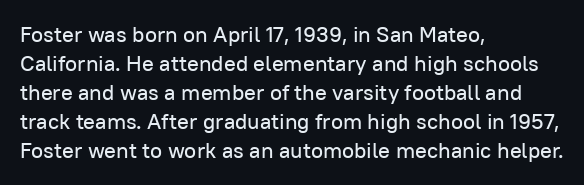
The image shows 22 px text type, upright; set left-aligned, normal line spacing (1.32x), normal letter spacing, not underlined.
